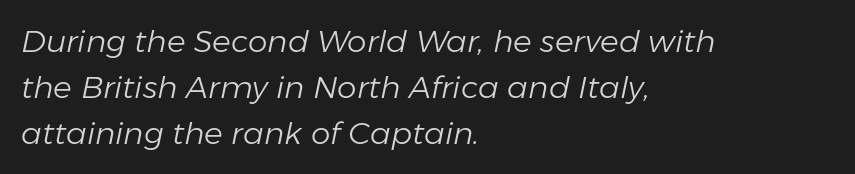
{"italic": "yes", "lean": "right", "slant_degrees": 11, "bold": "no", "weight": "light", "width": "normal", "stroke_contrast": "low", "x_height": "medium", "monospaced": "no", "underline": "no", "align": "left", "line_spacing": "normal", "line_spacing_ratio": 1.49, "letter_spacing": "normal", "letter_spacing_em": 0.0, "glyph_px": 31}
